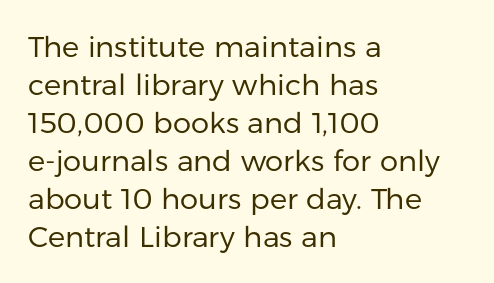
The image shows 29 px regular-weight sans-serif type, upright; set left-aligned, normal line spacing (1.31x), normal letter spacing, not underlined; low stroke contrast and a medium x-height.
